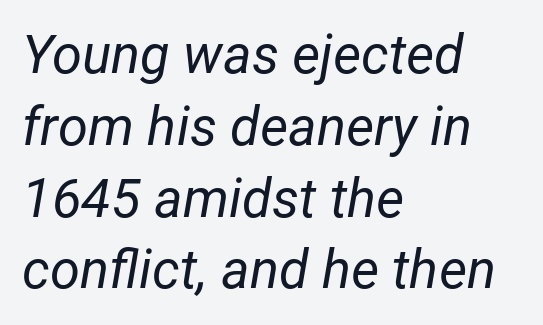
Q: Is the text bold? A: No.
Q: Is the text italic (slanted)? A: Yes, it leans right by about 12 degrees.
Q: Is the text underlined? A: No.
Q: How is the paragraph aligned? A: Left-aligned.
Q: Is the spacing between letters normal or unusually wide? A: Normal.
Q: Is the spacing between lines tight, normal or loose? A: Normal.
Q: Width (condensed, normal, or wide)? A: Normal.
Q: Stroke contrast? A: Low.
Q: x-height? A: Medium.
Q: Monospaced? A: No.
